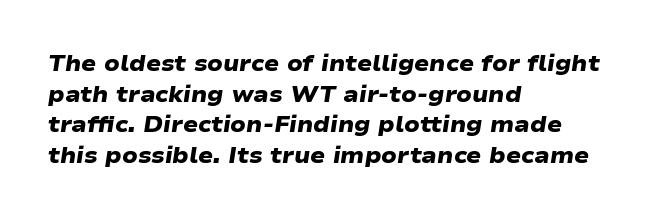
Which margin do the lines hug? The left one — the right edge is uneven. Default kerning and tracking; the words read as compact shapes. The foot of each line stays bare and open. Baseline-to-baseline distance is the conventional proportion of letter height.
